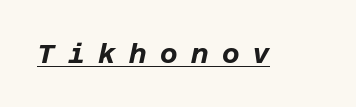
{"italic": "yes", "lean": "right", "slant_degrees": 12, "bold": "yes", "underline": "yes", "letter_spacing": "wide", "letter_spacing_em": 0.49, "glyph_px": 27}
